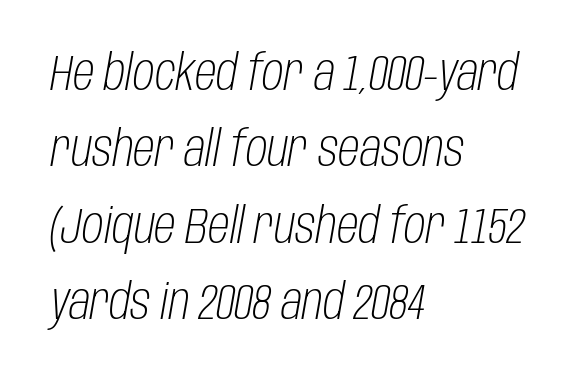
If you drew a line through each stem, it would be angled. Underlining? Definitely not there. Caption: multi-line text, flush left, ragged right. The font sits on the lighter half of the weight spectrum, regular included. The face used here is proportionally spaced, like ordinary book or web type. Default kerning and tracking; the words read as compact shapes.
